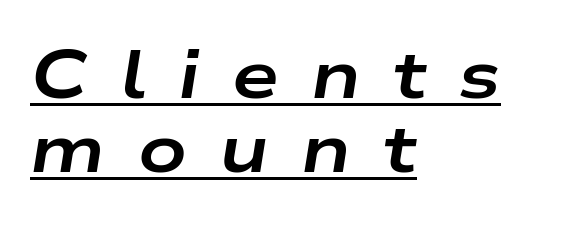
The image shows 67 px bold, wide type, italic (leaning right); set left-aligned, tight line spacing (1.1x), unusually wide letter spacing (+0.48 em), underlined; low stroke contrast and a medium x-height.
